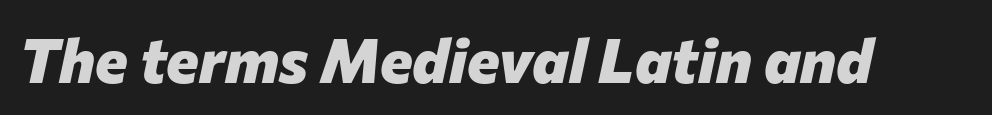
The image shows 62 px heavy type, italic (leaning right); set normal letter spacing, not underlined; low stroke contrast and a medium x-height.
